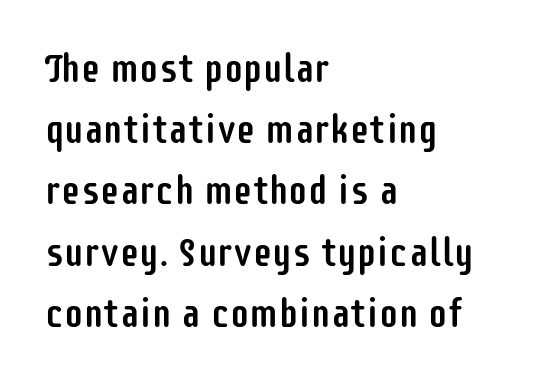
{"serif": "no", "italic": "no", "width": "condensed", "stroke_contrast": "low", "x_height": "large", "monospaced": "no", "underline": "no", "align": "left", "line_spacing": "normal", "line_spacing_ratio": 1.57, "letter_spacing": "normal", "letter_spacing_em": 0.0, "glyph_px": 39}
